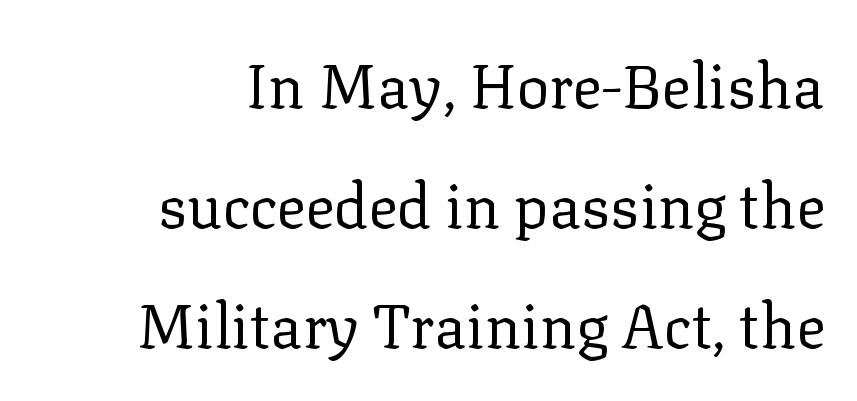
Q: Is the text bold? A: No.
Q: Is the text italic (slanted)? A: No, it is upright.
Q: Is the typeface a serif or a sans-serif typeface? A: Serif.
Q: Is the text underlined? A: No.
Q: How is the paragraph aligned? A: Right-aligned.
Q: Is the spacing between letters normal or unusually wide? A: Normal.
Q: Is the spacing between lines tight, normal or loose? A: Loose.
Q: Width (condensed, normal, or wide)? A: Normal.
Q: Stroke contrast? A: Low.
Q: x-height? A: Medium.
Q: Monospaced? A: No.
